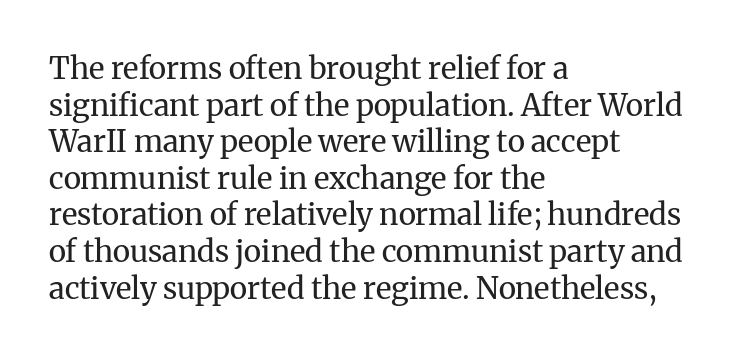
Q: Is the text bold? A: No.
Q: Is the text italic (slanted)? A: No, it is upright.
Q: Is the typeface a serif or a sans-serif typeface? A: Serif.
Q: Is the text underlined? A: No.
Q: How is the paragraph aligned? A: Left-aligned.
Q: Is the spacing between letters normal or unusually wide? A: Normal.
Q: Width (condensed, normal, or wide)? A: Normal.
Q: Stroke contrast? A: Medium.
Q: x-height? A: Medium.
Q: Monospaced? A: No.
